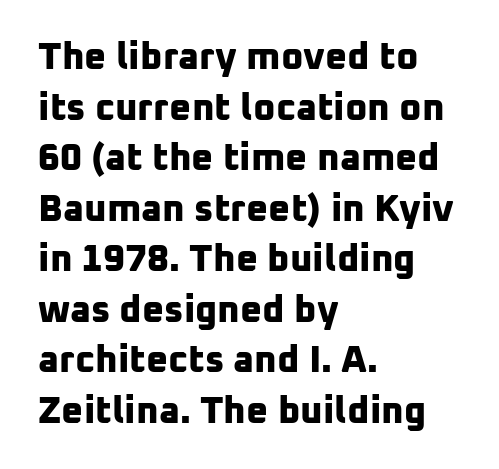
Set as a true bold cut, around the 700 mark. Varying glyph widths throughout — classic text-font behaviour. A bare baseline throughout the passage. Stroke terminals: plain, sans-serif. These lines sit exactly where default settings would place them. Layout note: lines flush left.
